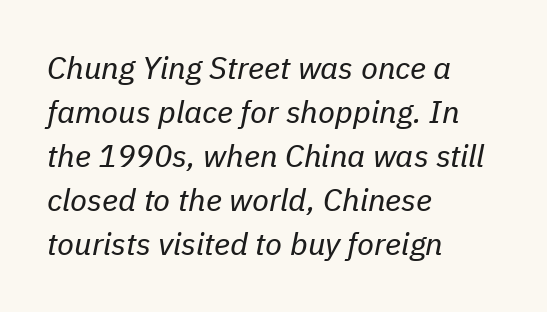
Q: Is the text bold? A: No.
Q: Is the text italic (slanted)? A: Yes, it leans right by about 11 degrees.
Q: Is the text underlined? A: No.
Q: How is the paragraph aligned? A: Left-aligned.
Q: Is the spacing between letters normal or unusually wide? A: Normal.
Q: Is the spacing between lines tight, normal or loose? A: Normal.
Q: Width (condensed, normal, or wide)? A: Normal.
Q: Stroke contrast? A: Low.
Q: x-height? A: Medium.
Q: Monospaced? A: No.
